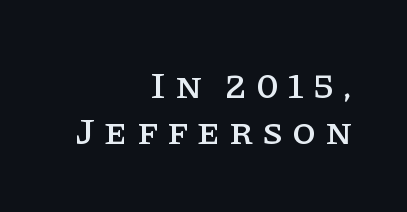
{"serif": "yes", "italic": "no", "width": "normal", "stroke_contrast": "low", "x_height": "large", "monospaced": "no", "underline": "no", "align": "right", "line_spacing_ratio": 1.22, "letter_spacing": "wide", "letter_spacing_em": 0.24, "glyph_px": 38}
